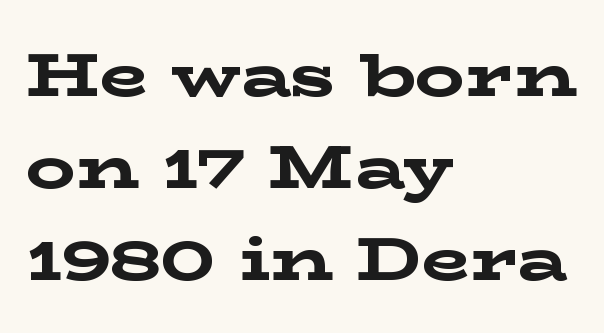
Q: Is the text bold? A: Yes.
Q: Is the text italic (slanted)? A: No, it is upright.
Q: Is the typeface a serif or a sans-serif typeface? A: Serif.
Q: Is the text underlined? A: No.
Q: How is the paragraph aligned? A: Left-aligned.
Q: Is the spacing between letters normal or unusually wide? A: Normal.
Q: Is the spacing between lines tight, normal or loose? A: Normal.
Q: Width (condensed, normal, or wide)? A: Wide.
Q: Stroke contrast? A: Low.
Q: x-height? A: Medium.
Q: Monospaced? A: No.
